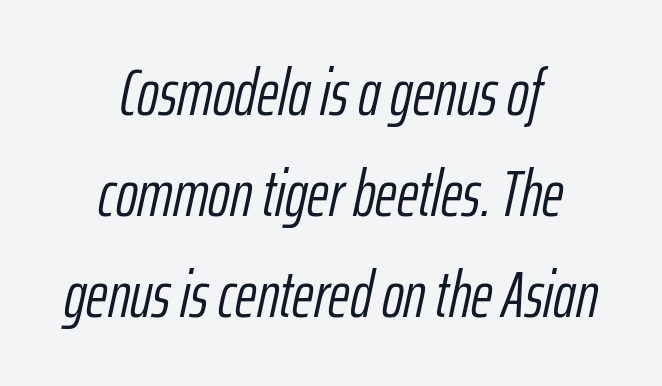
The image shows 66 px light, condensed type, italic (leaning right); set centered, normal line spacing (1.53x), normal letter spacing, not underlined; low stroke contrast and a medium x-height.
